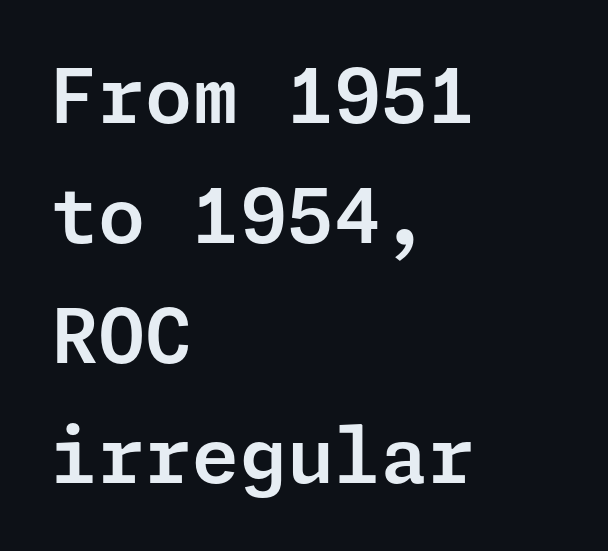
{"serif": "no", "italic": "no", "width": "normal", "stroke_contrast": "low", "x_height": "medium", "underline": "no", "align": "left", "line_spacing": "normal", "line_spacing_ratio": 1.58, "letter_spacing": "normal", "letter_spacing_em": 0.0, "glyph_px": 76}
